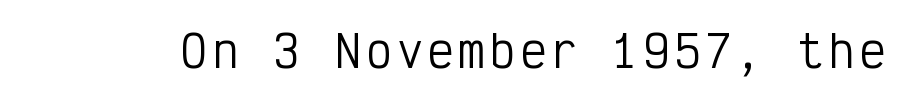
Honestly, there is no underline to notice here at all. The lettering stays uniformly vertical, giving the passage a roman look. The text was rendered using a sans face with plain stroke endings. Stem width sits at or under what a default text font uses. You could count columns in this text — the font is strictly monospaced.
